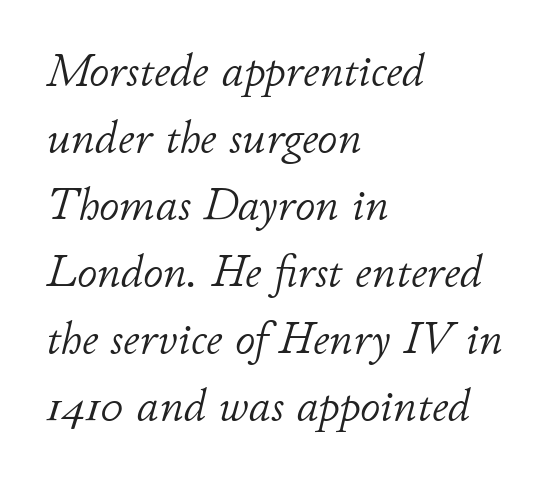
Q: Is the text bold? A: No.
Q: Is the text italic (slanted)? A: Yes, it leans right by about 11 degrees.
Q: Is the text underlined? A: No.
Q: How is the paragraph aligned? A: Left-aligned.
Q: Is the spacing between letters normal or unusually wide? A: Normal.
Q: Is the spacing between lines tight, normal or loose? A: Normal.
Q: Width (condensed, normal, or wide)? A: Normal.
Q: Stroke contrast? A: Low.
Q: x-height? A: Small.
Q: Monospaced? A: No.
